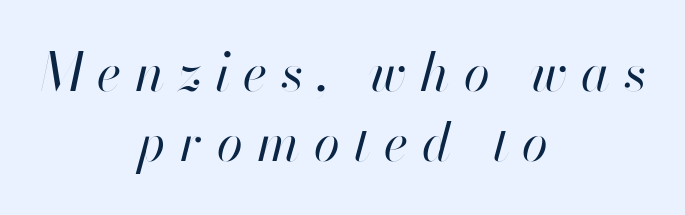
The image shows 53 px regular-weight type, italic (leaning right); set centered, normal line spacing (1.33x), unusually wide letter spacing (+0.26 em), not underlined; high stroke contrast and a small x-height.
